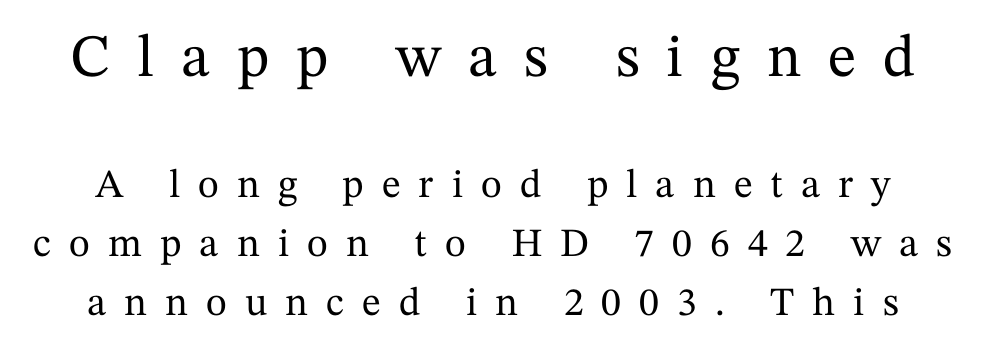
The image shows 60 px serif type, upright; set normal line spacing (1.47x), unusually wide letter spacing (+0.45 em), not underlined; the first (top) block is 1.5x larger; medium stroke contrast and a medium x-height.
